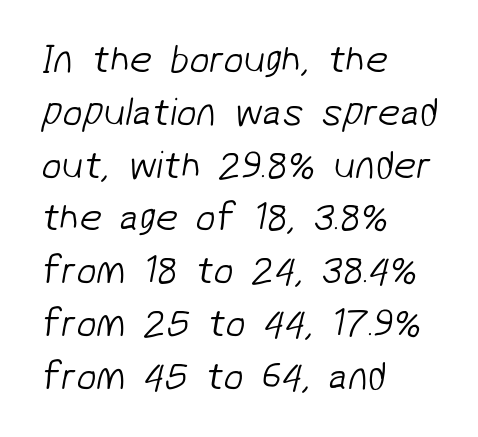
The image shows 40 px light sans-serif type; set left-aligned, normal line spacing (1.32x), normal letter spacing, not underlined; low stroke contrast and a medium x-height.
